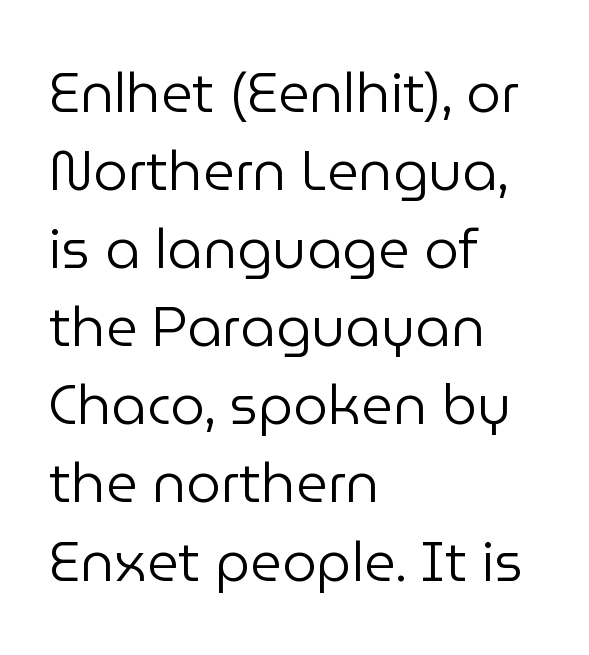
{"serif": "no", "italic": "no", "bold": "no", "weight": "regular", "width": "normal", "stroke_contrast": "low", "x_height": "medium", "monospaced": "no", "underline": "no", "align": "left", "line_spacing": "normal", "line_spacing_ratio": 1.42, "letter_spacing": "normal", "letter_spacing_em": 0.0, "glyph_px": 55}
